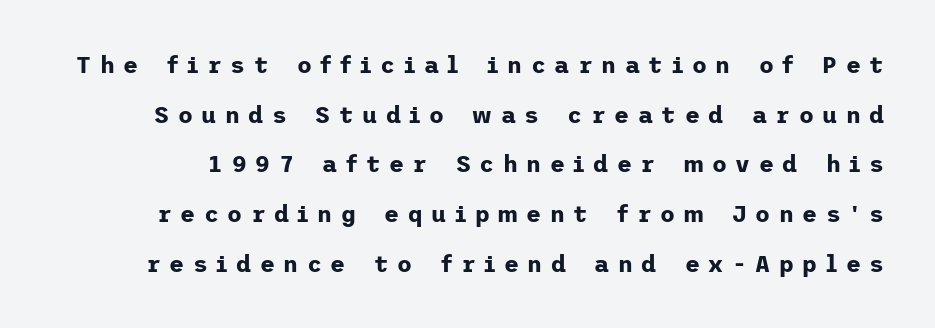
{"italic": "no", "bold": "yes", "underline": "no", "line_spacing": "loose", "line_spacing_ratio": 2.16, "letter_spacing": "wide", "letter_spacing_em": 0.37, "glyph_px": 23}
